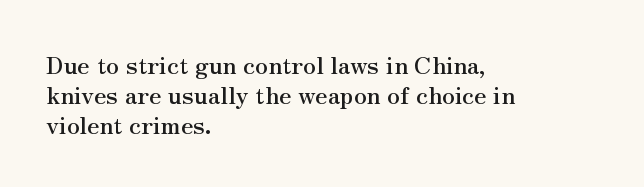
{"italic": "no", "underline": "no", "align": "left", "line_spacing": "normal", "line_spacing_ratio": 1.25, "letter_spacing": "normal", "letter_spacing_em": 0.0, "glyph_px": 24}
